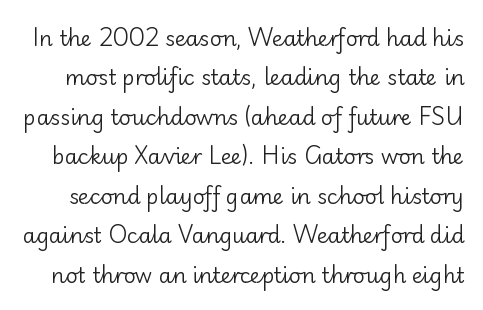
The typesetting does not lean heavy: it is not bold. How are the letters spaced? Ordinarily, with no added tracking. The words here are not underlined. Characters remain perfectly vertical along every line.
